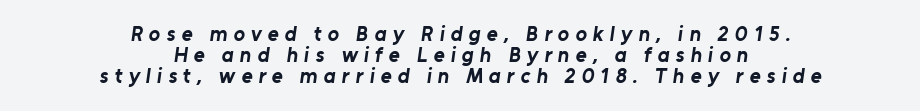
{"bold": "yes", "underline": "no", "align": "center", "line_spacing": "tight", "line_spacing_ratio": 1.01, "letter_spacing": "wide", "letter_spacing_em": 0.29, "glyph_px": 21}
